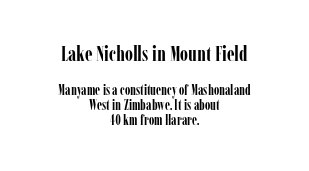
Every row of glyphs is offset so its center matches the block's center. Notice how thick the strokes are: this is what a full bold looks like. Glyph-to-glyph distance matches everyday printed text. You get the large type first, then a drop to smaller type.
